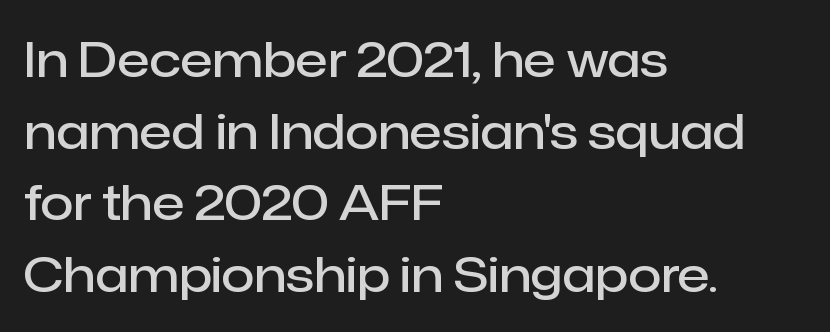
Q: Is the text bold? A: Semi-bold.
Q: Is the text italic (slanted)? A: No, it is upright.
Q: Is the typeface a serif or a sans-serif typeface? A: Sans-serif.
Q: Is the text underlined? A: No.
Q: How is the paragraph aligned? A: Left-aligned.
Q: Is the spacing between letters normal or unusually wide? A: Normal.
Q: Is the spacing between lines tight, normal or loose? A: Normal.
Q: Width (condensed, normal, or wide)? A: Normal.
Q: Stroke contrast? A: Low.
Q: x-height? A: Medium.
Q: Monospaced? A: No.
